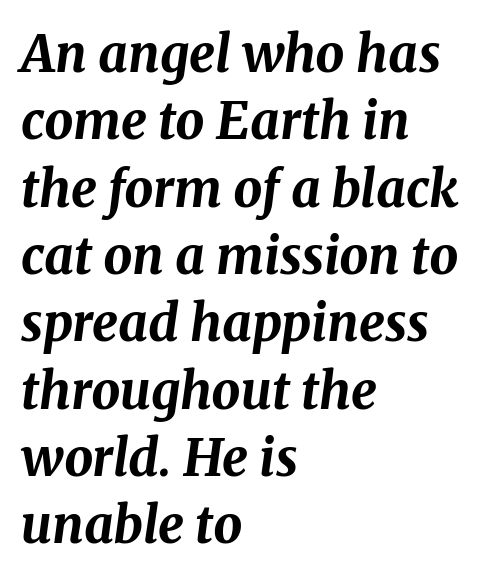
Q: Is the text bold? A: Yes.
Q: Is the text italic (slanted)? A: Yes, it leans right by about 8 degrees.
Q: Is the text underlined? A: No.
Q: How is the paragraph aligned? A: Left-aligned.
Q: Is the spacing between letters normal or unusually wide? A: Normal.
Q: Is the spacing between lines tight, normal or loose? A: Normal.
Q: Width (condensed, normal, or wide)? A: Normal.
Q: Stroke contrast? A: Medium.
Q: x-height? A: Medium.
Q: Monospaced? A: No.
